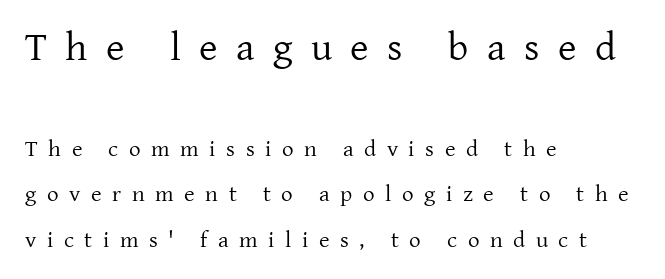
The image shows 40 px regular-weight serif type, upright; set left-aligned, loose line spacing (1.96x), unusually wide letter spacing (+0.46 em), not underlined; the first (top) block is 1.74x larger; low stroke contrast and a medium x-height.
